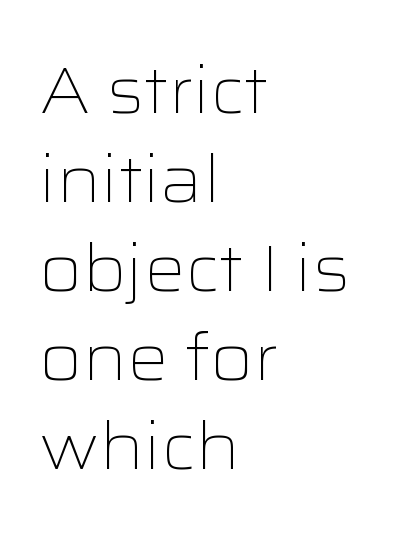
Q: Is the text bold? A: No.
Q: Is the text italic (slanted)? A: No, it is upright.
Q: Is the typeface a serif or a sans-serif typeface? A: Sans-serif.
Q: Is the text underlined? A: No.
Q: How is the paragraph aligned? A: Left-aligned.
Q: Is the spacing between letters normal or unusually wide? A: Normal.
Q: Is the spacing between lines tight, normal or loose? A: Normal.
Q: Width (condensed, normal, or wide)? A: Wide.
Q: Stroke contrast? A: Low.
Q: x-height? A: Medium.
Q: Monospaced? A: No.
